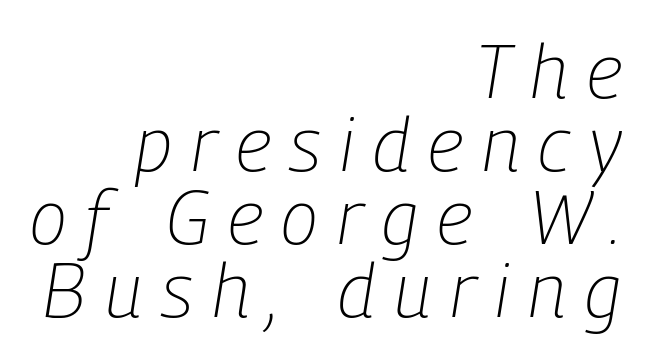
Q: Is the text bold? A: No.
Q: Is the text italic (slanted)? A: Yes, it leans right by about 9 degrees.
Q: Is the text underlined? A: No.
Q: How is the paragraph aligned? A: Right-aligned.
Q: Is the spacing between letters normal or unusually wide? A: Unusually wide.
Q: Is the spacing between lines tight, normal or loose? A: Tight.
Q: Width (condensed, normal, or wide)? A: Condensed.
Q: Stroke contrast? A: Low.
Q: x-height? A: Medium.
Q: Monospaced? A: No.
